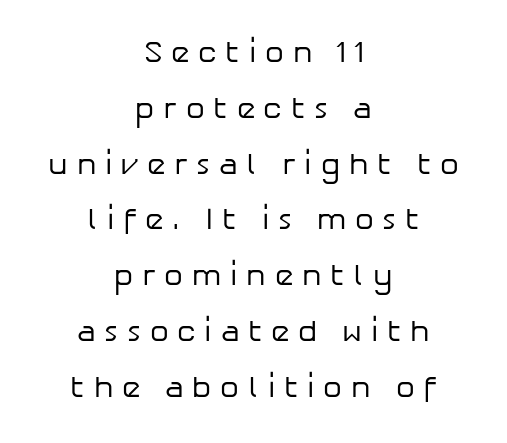
{"serif": "no", "italic": "no", "bold": "no", "weight": "regular", "width": "normal", "stroke_contrast": "low", "x_height": "medium", "monospaced": "no", "underline": "no", "align": "center", "line_spacing_ratio": 1.86, "letter_spacing": "wide", "letter_spacing_em": 0.29, "glyph_px": 30}
